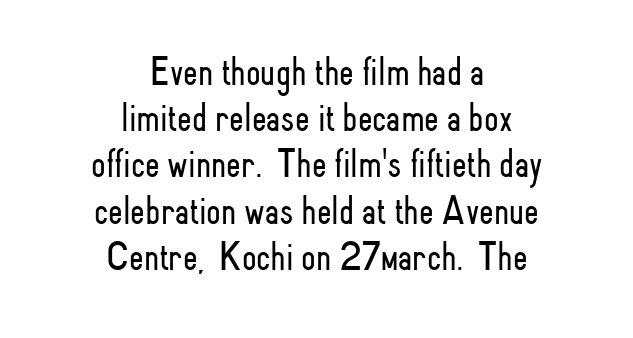
Q: Is the text bold? A: No.
Q: Is the text italic (slanted)? A: No, it is upright.
Q: Is the typeface a serif or a sans-serif typeface? A: Sans-serif.
Q: Is the text underlined? A: No.
Q: How is the paragraph aligned? A: Centered.
Q: Is the spacing between letters normal or unusually wide? A: Normal.
Q: Is the spacing between lines tight, normal or loose? A: Tight.
Q: Width (condensed, normal, or wide)? A: Condensed.
Q: Stroke contrast? A: Low.
Q: x-height? A: Small.
Q: Monospaced? A: No.
